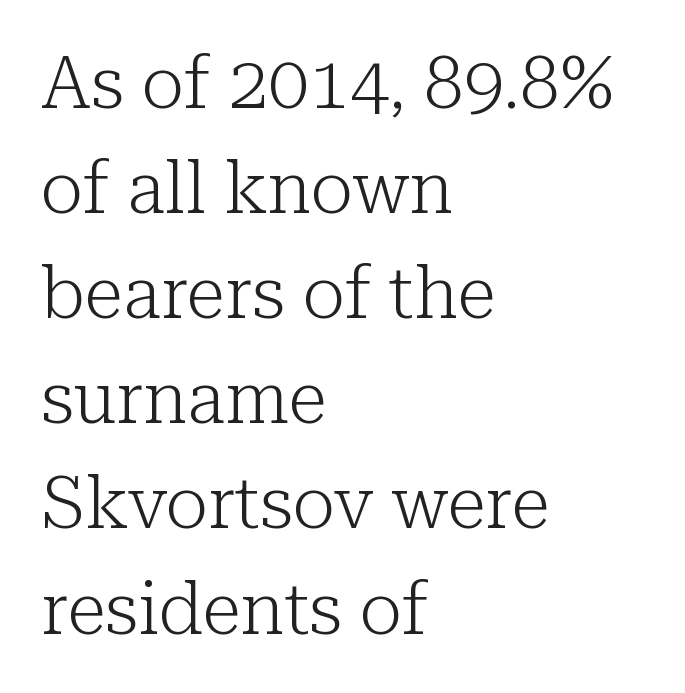
The rendering keeps characters at their native spacing. The weight tops out at a normal text grade. Designer's note — italics off, roman on. The line-height multiplier appears to be the usual default.
